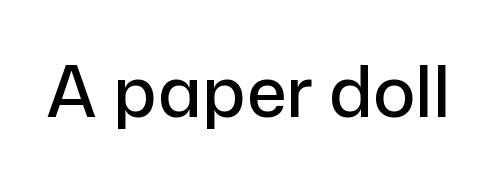
{"serif": "no", "italic": "no", "width": "normal", "stroke_contrast": "low", "x_height": "medium", "monospaced": "no", "underline": "no", "letter_spacing": "normal", "letter_spacing_em": 0.0, "glyph_px": 71}
